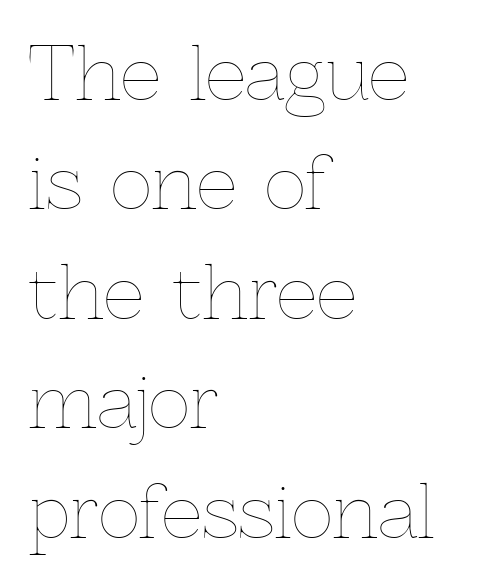
The image shows 72 px thin type, upright; set left-aligned, normal line spacing (1.52x), normal letter spacing, not underlined; a medium x-height.
